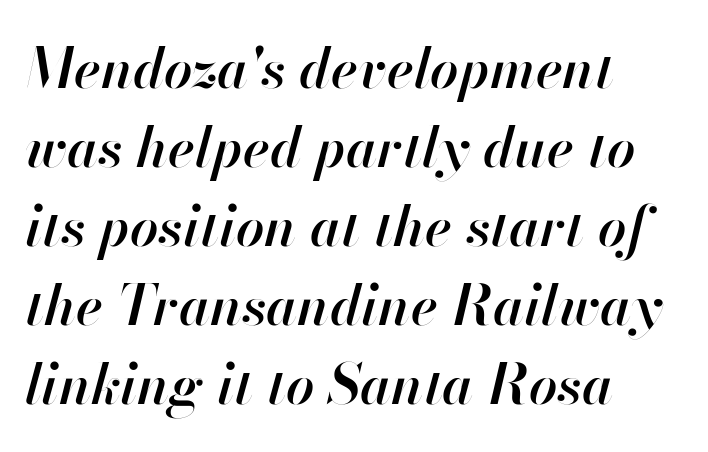
Short note: letters normally spaced. Lines of text with bare space underneath. Spacing verdict: proportional, widths tailored to each character. These lines are set flush left with a ragged right edge.
